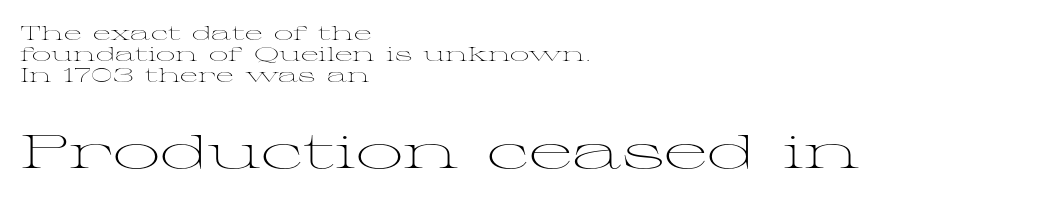
Type style note: has serifs. No chunkiness to these letters — they're not bold. The ragged edge is on the right, which tells us the setting is flush left. Block two is the big one; block one sits smaller above it. When letters stand straight like this, we call the style roman or upright.
